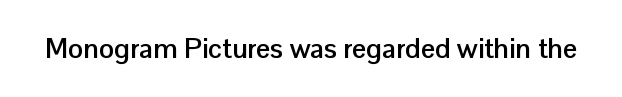
{"serif": "no", "italic": "no", "bold": "yes", "weight": "semibold", "width": "normal", "stroke_contrast": "low", "x_height": "medium", "monospaced": "no", "underline": "no", "letter_spacing": "normal", "letter_spacing_em": 0.0, "glyph_px": 28}
